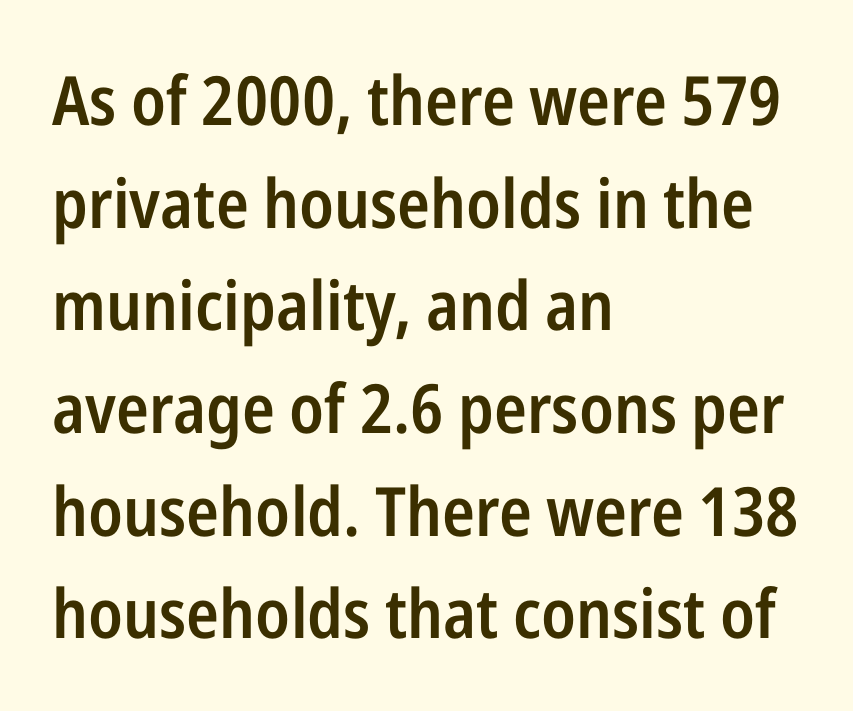
Q: Is the text bold? A: Semi-bold.
Q: Is the text italic (slanted)? A: No, it is upright.
Q: Is the typeface a serif or a sans-serif typeface? A: Sans-serif.
Q: Is the text underlined? A: No.
Q: How is the paragraph aligned? A: Left-aligned.
Q: Is the spacing between letters normal or unusually wide? A: Normal.
Q: Is the spacing between lines tight, normal or loose? A: Normal.
Q: Width (condensed, normal, or wide)? A: Condensed.
Q: Stroke contrast? A: Low.
Q: x-height? A: Medium.
Q: Monospaced? A: No.
